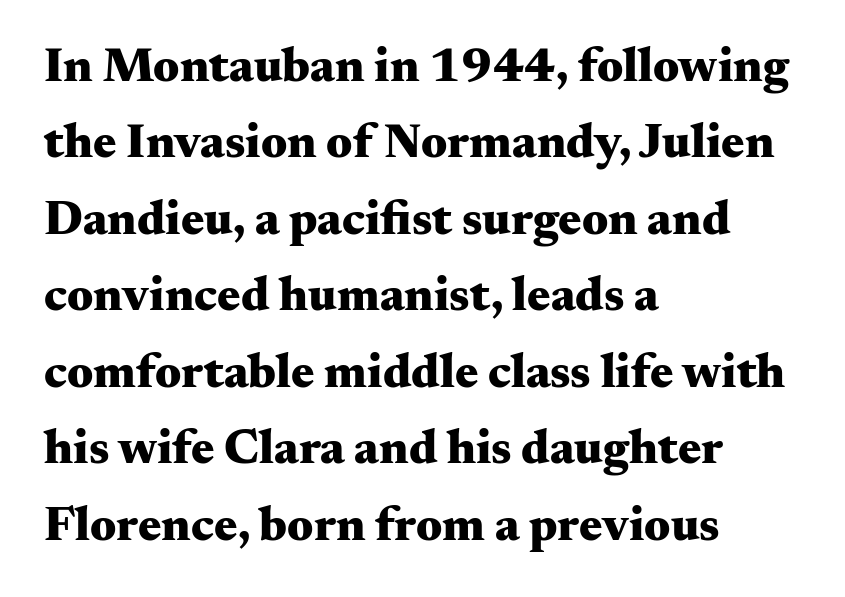
Q: Is the text bold? A: Yes.
Q: Is the text italic (slanted)? A: No, it is upright.
Q: Is the typeface a serif or a sans-serif typeface? A: Serif.
Q: Is the text underlined? A: No.
Q: How is the paragraph aligned? A: Left-aligned.
Q: Is the spacing between letters normal or unusually wide? A: Normal.
Q: Is the spacing between lines tight, normal or loose? A: Normal.
Q: Width (condensed, normal, or wide)? A: Wide.
Q: Stroke contrast? A: Medium.
Q: x-height? A: Small.
Q: Monospaced? A: No.
